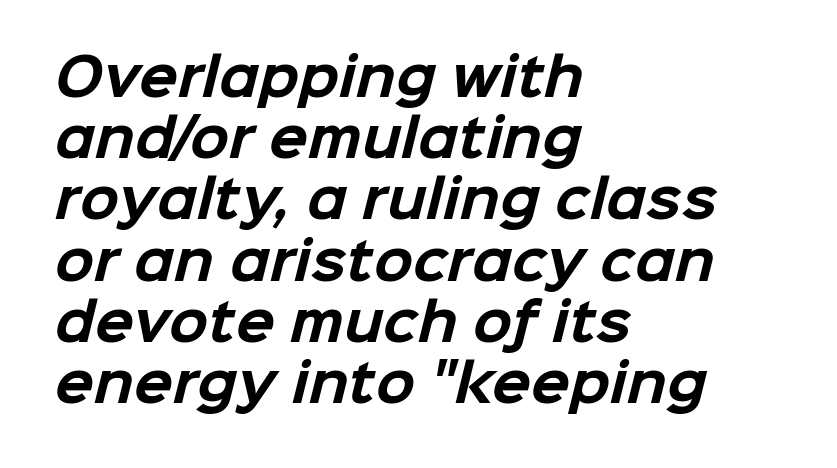
{"serif": "no", "bold": "yes", "weight": "bold", "width": "normal", "stroke_contrast": "low", "x_height": "medium", "monospaced": "no", "underline": "no", "align": "left", "line_spacing_ratio": 1.2, "letter_spacing": "normal", "letter_spacing_em": 0.0, "glyph_px": 51}
